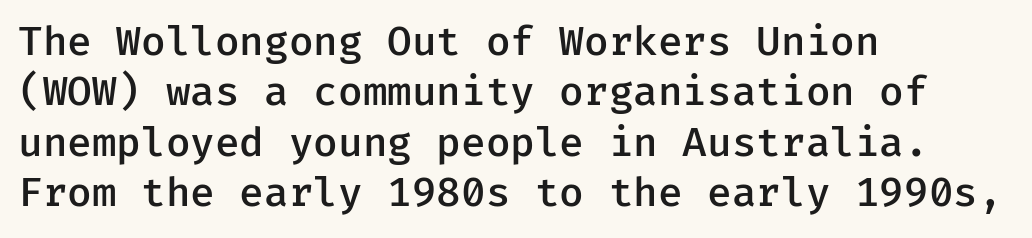
{"serif": "no", "italic": "no", "bold": "semi", "weight": "semibold", "width": "normal", "stroke_contrast": "low", "x_height": "medium", "underline": "no", "align": "left", "line_spacing": "normal", "line_spacing_ratio": 1.26, "letter_spacing": "normal", "letter_spacing_em": 0.0, "glyph_px": 40}
